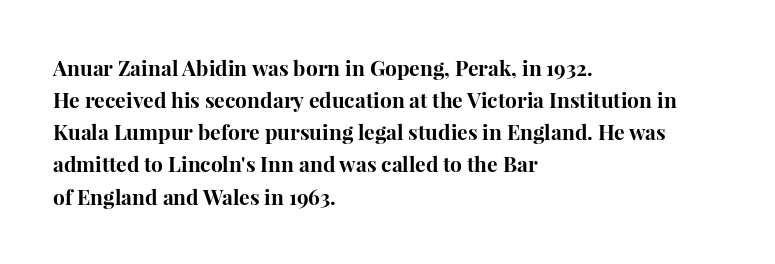
{"italic": "no", "bold": "yes", "underline": "no", "align": "left", "line_spacing": "normal", "line_spacing_ratio": 1.53, "letter_spacing": "normal", "letter_spacing_em": 0.0, "glyph_px": 21}
